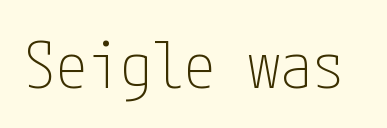
The letterforms sit shoulder to shoulder at normal distance. The letters look calm and open, with moderate or lighter stems. The space beneath each line is pristine and unruled. Look at the bottom of the vertical strokes: they stop flat, with no serifs. The lettering stays uniformly vertical, giving the passage a roman look.
